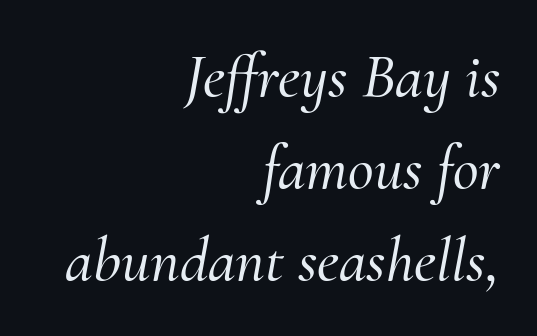
Q: Is the text italic (slanted)? A: Yes, it leans right by about 10 degrees.
Q: Is the typeface a serif or a sans-serif typeface? A: Serif.
Q: Is the text underlined? A: No.
Q: How is the paragraph aligned? A: Right-aligned.
Q: Is the spacing between letters normal or unusually wide? A: Normal.
Q: Is the spacing between lines tight, normal or loose? A: Normal.
Q: Width (condensed, normal, or wide)? A: Normal.
Q: Stroke contrast? A: Medium.
Q: x-height? A: Small.
Q: Monospaced? A: No.
